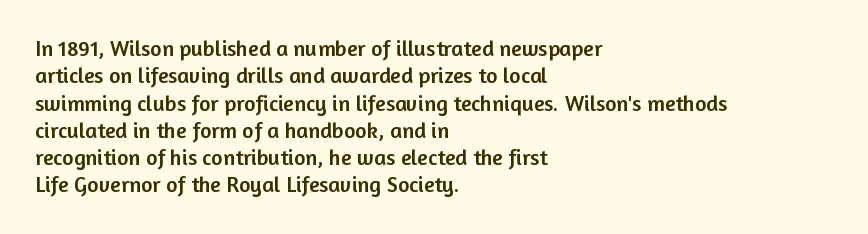
The image shows 22 px text type, upright; set left-aligned, line spacing 1.24x, normal letter spacing, not underlined.
